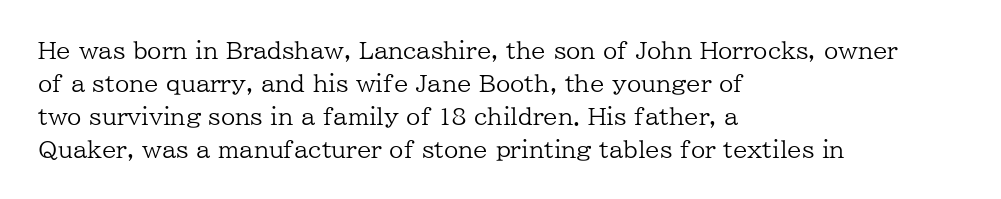
{"italic": "no", "bold": "no", "underline": "no", "align": "left", "line_spacing": "normal", "line_spacing_ratio": 1.43, "letter_spacing": "normal", "letter_spacing_em": 0.0, "glyph_px": 23}
